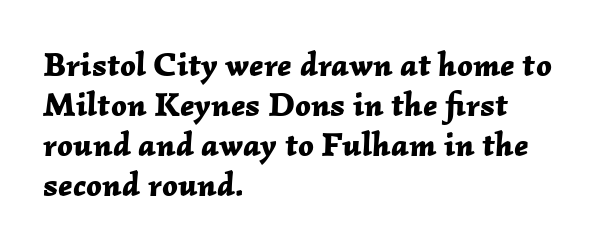
Slant detected: the letters are inclined. These lines are rendered in a variable-pitch font. A typesetter would call this zero additional tracking. Only glyphs here, with clear space below each row. Caption: multi-line text, flush left, ragged right.
